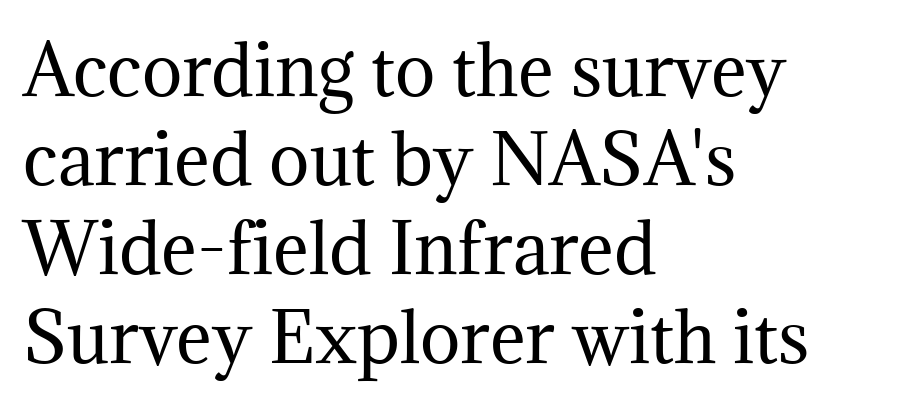
{"serif": "yes", "italic": "no", "bold": "no", "weight": "regular", "width": "normal", "stroke_contrast": "medium", "x_height": "medium", "monospaced": "no", "underline": "no", "align": "left", "line_spacing": "normal", "line_spacing_ratio": 1.31, "letter_spacing": "normal", "letter_spacing_em": 0.0, "glyph_px": 68}
